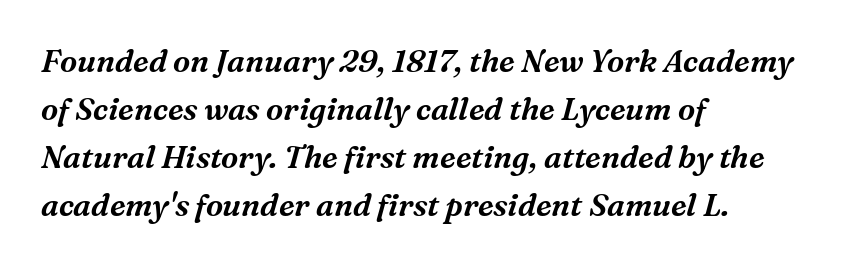
Each line starts at the same left margin while the right side varies. Honestly, the letter spacing is just normal — you wouldn't notice it. Emphasis-style slanted type is in use. Check the space under the baseline: it is left empty.
